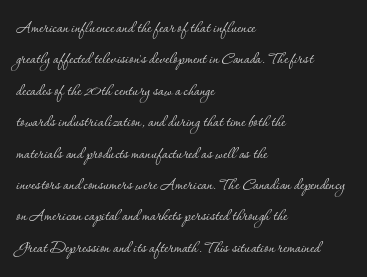
Line spacing here is normal. The specimen omits any rule beneath the text block's lines. The rag falls on the right side of this text block. The characters are drawn with everyday or finer stroke widths.
